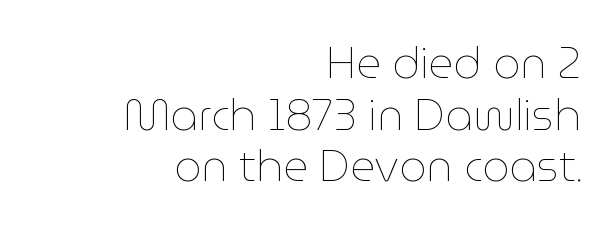
{"italic": "no", "bold": "no", "weight": "thin", "width": "normal", "stroke_contrast": "low", "x_height": "medium", "monospaced": "no", "underline": "no", "align": "right", "line_spacing_ratio": 1.2, "letter_spacing": "normal", "letter_spacing_em": 0.0, "glyph_px": 43}
